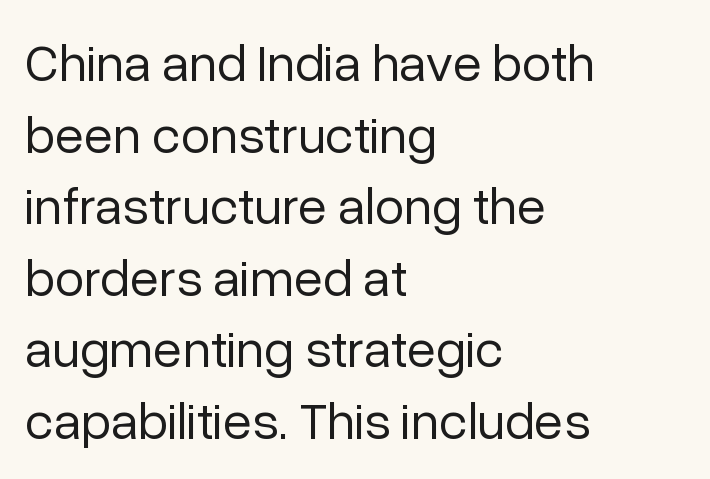
Q: Is the text bold? A: No.
Q: Is the text italic (slanted)? A: No, it is upright.
Q: Is the typeface a serif or a sans-serif typeface? A: Sans-serif.
Q: Is the text underlined? A: No.
Q: How is the paragraph aligned? A: Left-aligned.
Q: Is the spacing between letters normal or unusually wide? A: Normal.
Q: Is the spacing between lines tight, normal or loose? A: Normal.
Q: Width (condensed, normal, or wide)? A: Normal.
Q: Stroke contrast? A: Low.
Q: x-height? A: Medium.
Q: Monospaced? A: No.
